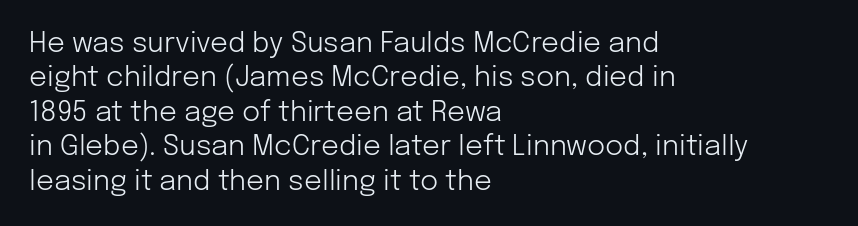
Q: Is the text bold? A: No.
Q: Is the text italic (slanted)? A: No, it is upright.
Q: Is the typeface a serif or a sans-serif typeface? A: Sans-serif.
Q: Is the text underlined? A: No.
Q: How is the paragraph aligned? A: Left-aligned.
Q: Is the spacing between letters normal or unusually wide? A: Normal.
Q: Width (condensed, normal, or wide)? A: Normal.
Q: Stroke contrast? A: Low.
Q: x-height? A: Medium.
Q: Monospaced? A: No.
